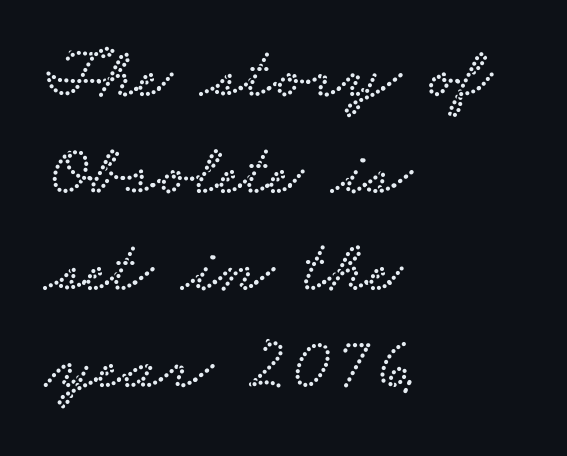
A serif font was chosen for this passage. Quick note: interline space is typical. Visually the block forms a straight wall on the left and a jagged coastline on the right. Do the characters align in a grid? No, the font is proportional.
